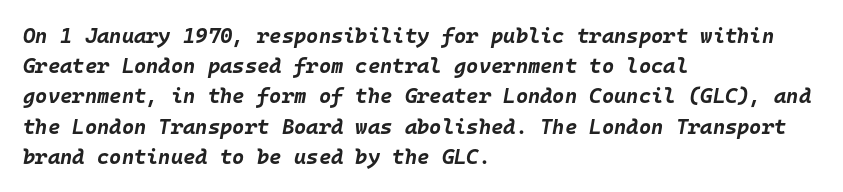
{"italic": "yes", "lean": "right", "slant_degrees": 10, "bold": "yes", "underline": "no", "align": "left", "line_spacing": "normal", "line_spacing_ratio": 1.44, "letter_spacing": "normal", "letter_spacing_em": 0.0, "glyph_px": 21}
